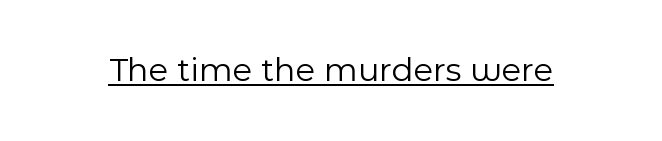
{"serif": "no", "italic": "no", "bold": "no", "weight": "light", "width": "normal", "x_height": "medium", "monospaced": "no", "underline": "yes", "letter_spacing": "normal", "letter_spacing_em": 0.0, "glyph_px": 35}
